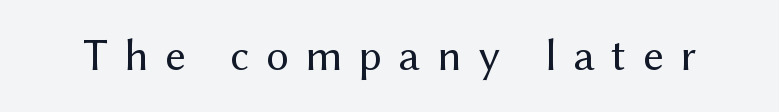
The image shows 45 px regular-weight sans-serif type, upright; set unusually wide letter spacing (+0.37 em), not underlined; medium stroke contrast and a medium x-height.
